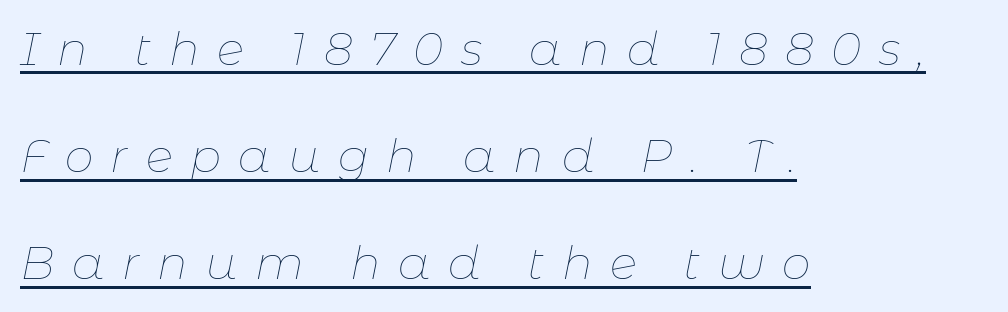
In CSS terms this would be text-align: left. The letterforms stand isolated, each surrounded by extra space. The space between consecutive lines is lavish. The face used here appears with an underline applied. Every character sits at an angle, as italics do.
